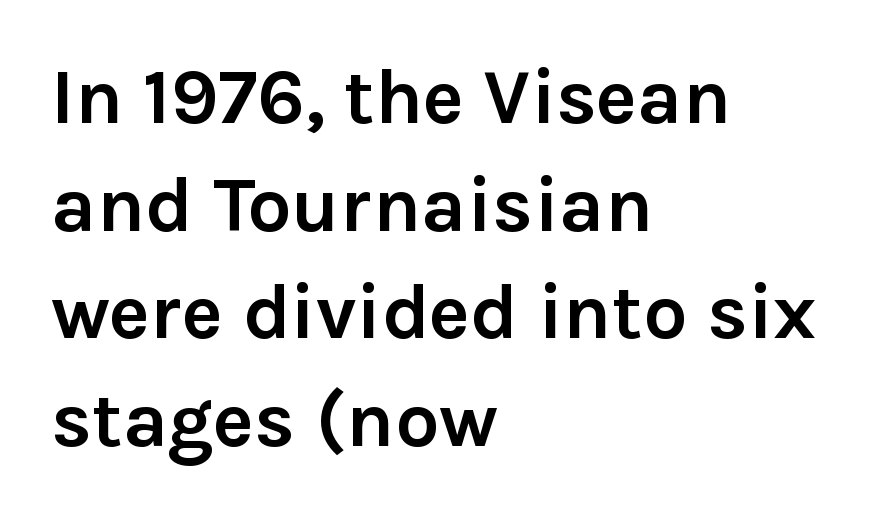
Q: Is the text bold? A: Yes.
Q: Is the text italic (slanted)? A: No, it is upright.
Q: Is the typeface a serif or a sans-serif typeface? A: Sans-serif.
Q: Is the text underlined? A: No.
Q: How is the paragraph aligned? A: Left-aligned.
Q: Is the spacing between letters normal or unusually wide? A: Normal.
Q: Is the spacing between lines tight, normal or loose? A: Normal.
Q: Width (condensed, normal, or wide)? A: Normal.
Q: x-height? A: Medium.
Q: Monospaced? A: No.
